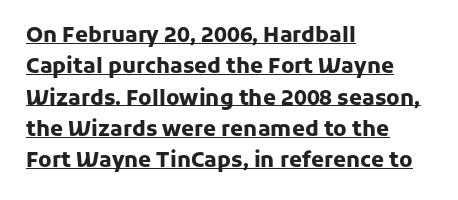
Casual observation: everything's shoved over to the left. Style check: upright. Whoever set this chose a conventional vertical rhythm. Typographic density is high because the face is bold.
